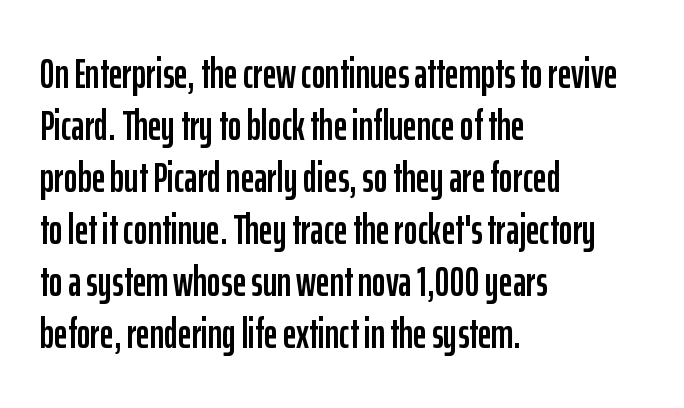
Compared with a centered layout, this one pins lines to the left instead. You could call the tracking neutral — neither tight nor loose. Posture: upright roman. Letters rest on an invisible, unmarked baseline. You could not count columns in this text — the font is proportionally spaced.
